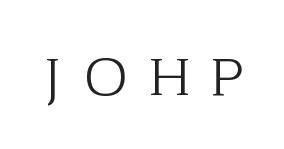
Words float on clear page, feet unadorned. Does the lettering tilt? It doesn't — this is upright. Is this a fixed-width face? No — the glyphs have proportional, varying widths. The letterforms sit at book weight or below. The letters are spread apart with noticeably loose tracking. Stroke terminals: seriffed.
